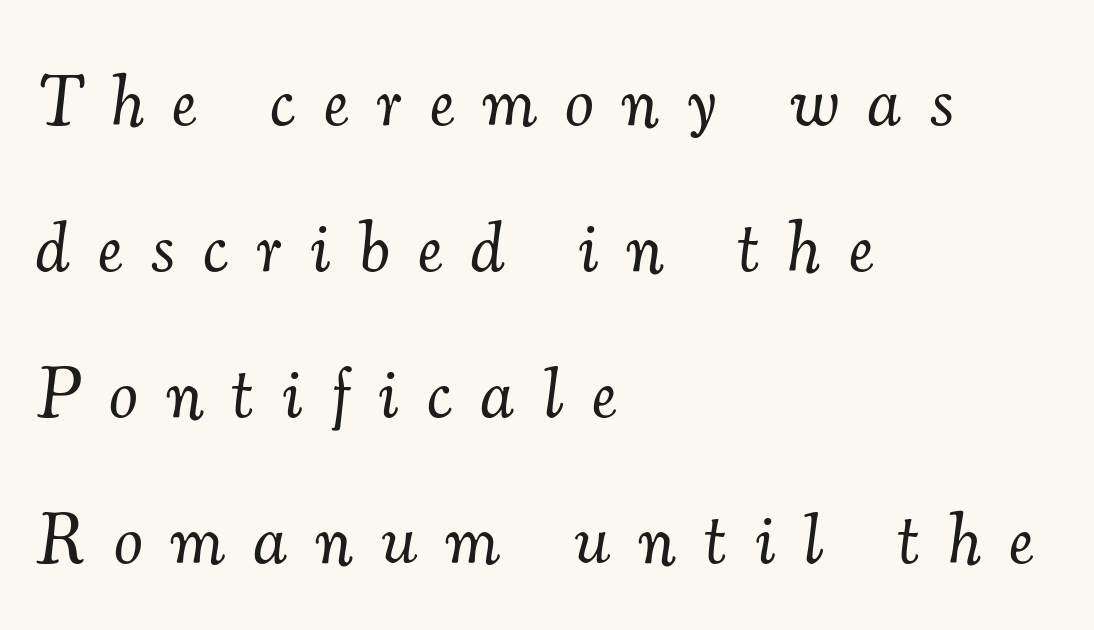
The image shows 72 px light serif type, italic (leaning right); set left-aligned, loose line spacing (2.03x), unusually wide letter spacing (+0.4 em), not underlined; medium stroke contrast and a small x-height.
